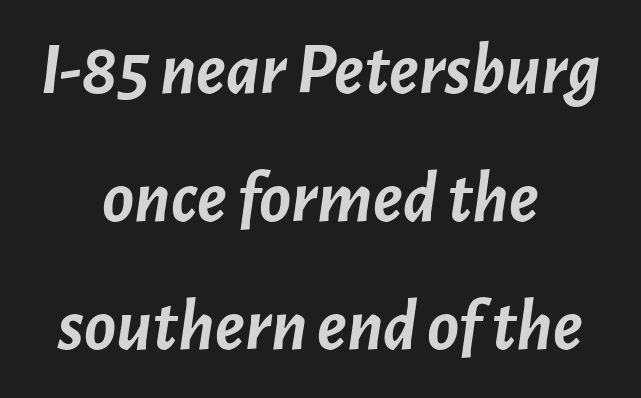
The image shows 74 px semibold type, italic (leaning right); set centered, line spacing 1.73x, normal letter spacing, not underlined; low stroke contrast and a medium x-height.
